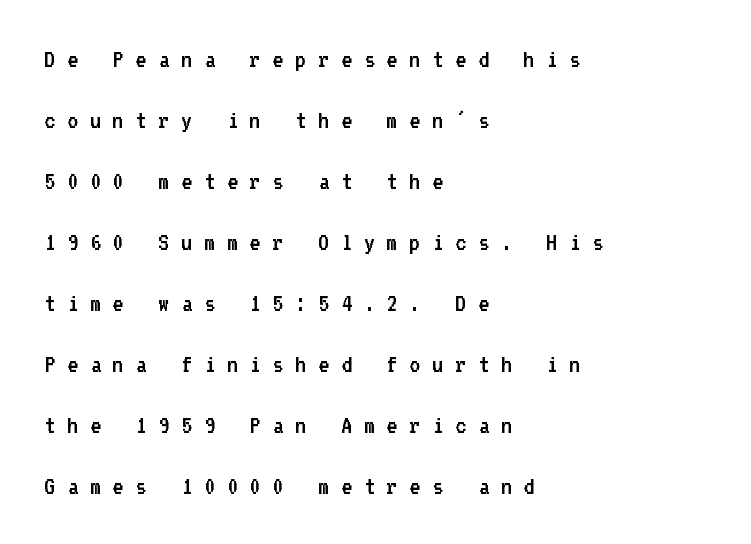
{"italic": "no", "bold": "no", "underline": "no", "align": "left", "line_spacing": "loose", "line_spacing_ratio": 2.26, "letter_spacing": "wide", "letter_spacing_em": 0.43, "glyph_px": 27}
